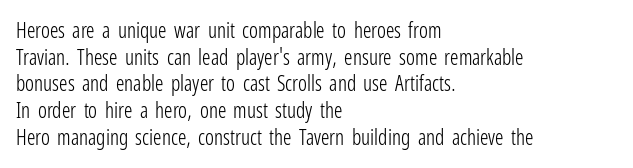
Q: Is the text bold? A: No.
Q: Is the text italic (slanted)? A: No, it is upright.
Q: Is the text underlined? A: No.
Q: How is the paragraph aligned? A: Left-aligned.
Q: Is the spacing between letters normal or unusually wide? A: Normal.
Q: Is the spacing between lines tight, normal or loose? A: Normal.
